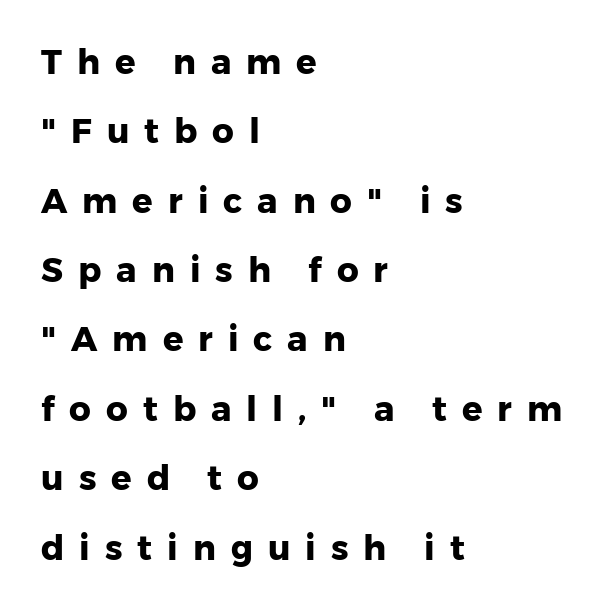
If you drew a ruler down the left edge, every line would touch it. Leading: increased. It's the straight-up-and-down kind of type. Heft: maximum for text — a bold.
